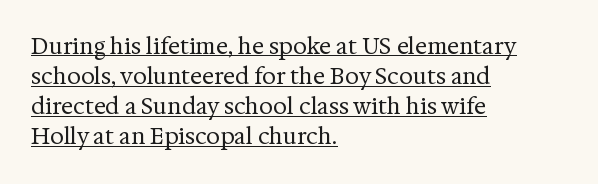
{"italic": "no", "bold": "no", "underline": "yes", "align": "left", "line_spacing": "normal", "line_spacing_ratio": 1.37, "letter_spacing": "normal", "letter_spacing_em": 0.0, "glyph_px": 22}
